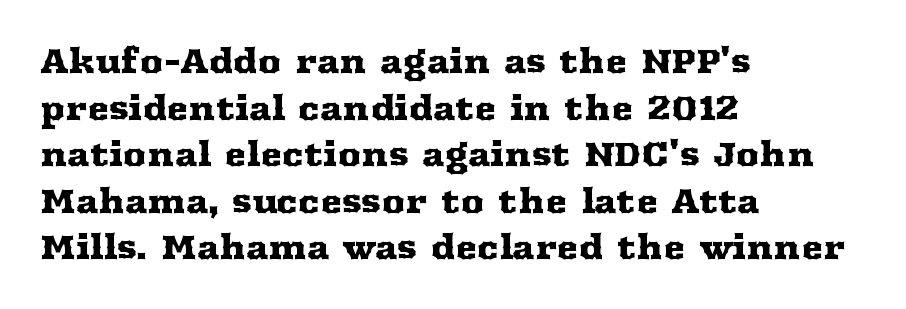
The image shows 33 px wide serif type, upright; set left-aligned, normal line spacing (1.41x), normal letter spacing, not underlined; medium stroke contrast and a medium x-height.
